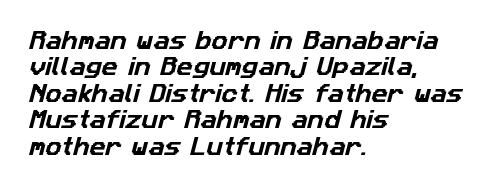
{"underline": "no", "align": "left", "line_spacing": "normal", "line_spacing_ratio": 1.32, "letter_spacing": "normal", "letter_spacing_em": 0.0, "glyph_px": 20}
